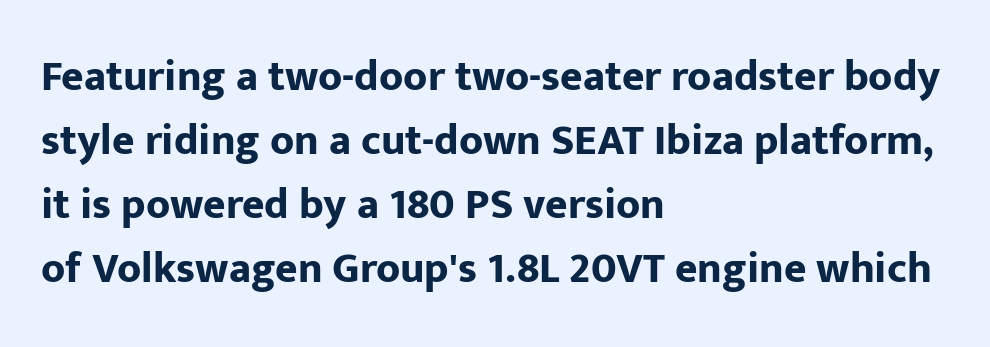
Letter spacing: default. Evenly set lines give the paragraph a standard silhouette. The face used here has the dense, thick strokes of a bold. Unlike a traditional serif, this face leaves its strokes unadorned.
